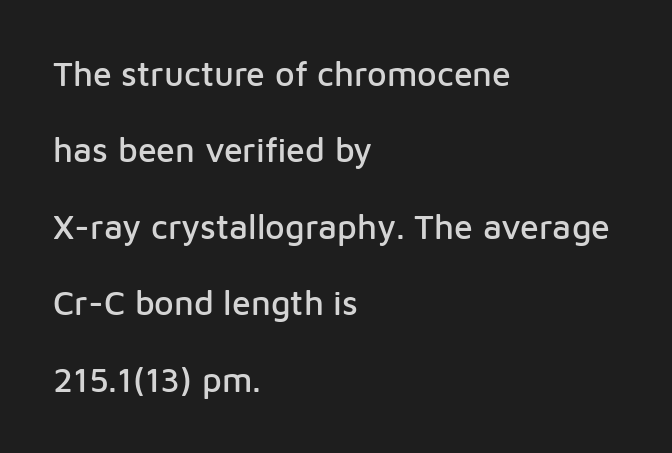
{"serif": "no", "italic": "no", "width": "normal", "stroke_contrast": "low", "x_height": "medium", "monospaced": "no", "underline": "no", "align": "left", "line_spacing": "loose", "line_spacing_ratio": 2.25, "letter_spacing": "normal", "letter_spacing_em": 0.0, "glyph_px": 34}
